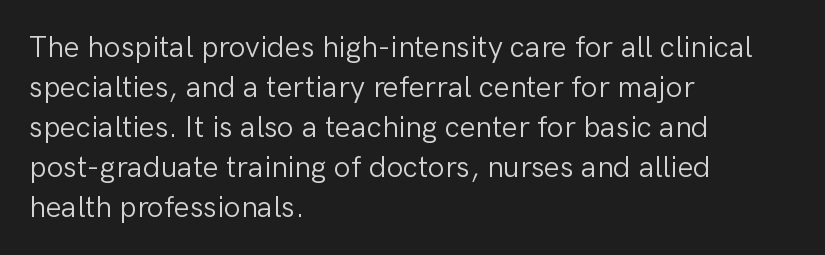
{"serif": "no", "italic": "no", "bold": "no", "weight": "light", "width": "normal", "stroke_contrast": "low", "x_height": "medium", "monospaced": "no", "underline": "no", "align": "left", "line_spacing": "normal", "line_spacing_ratio": 1.33, "letter_spacing": "normal", "letter_spacing_em": 0.0, "glyph_px": 30}
